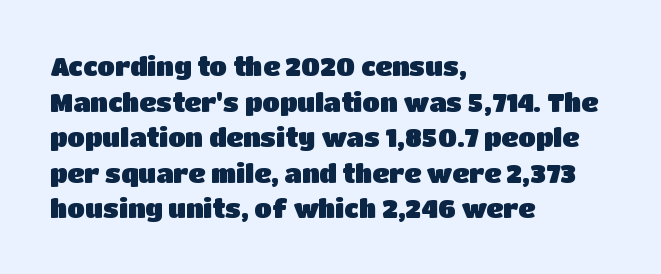
The image shows 26 px text type, upright; set left-aligned, normal line spacing (1.37x), normal letter spacing, not underlined.
